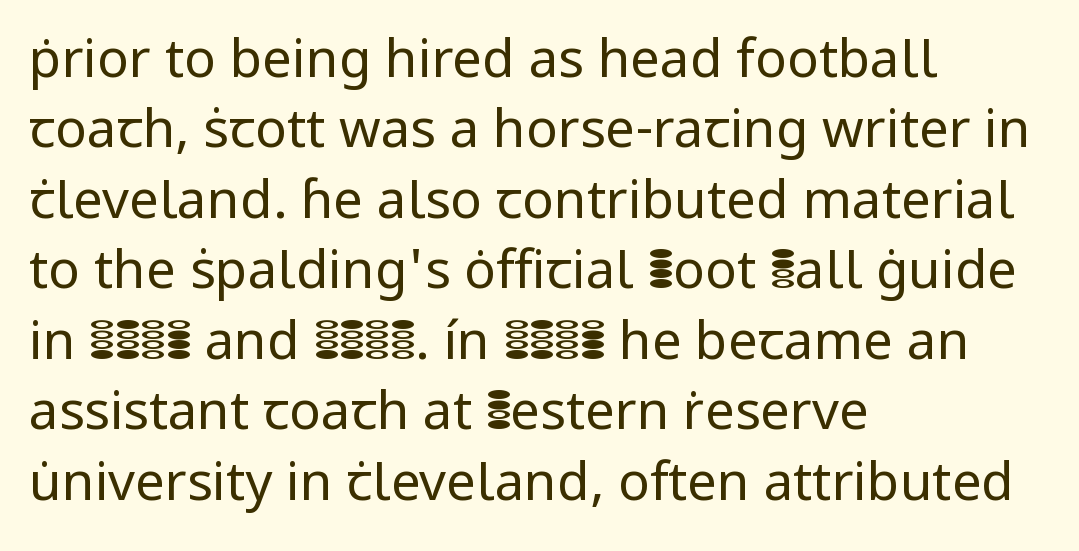
Reading down the block, your eye returns to a fixed left position each line. The lettering stays uniformly vertical, giving the passage a roman look. Font category for this specimen: sans-serif. Evenly set lines give the paragraph a standard silhouette. The specimen omits any rule beneath the text block's lines.
